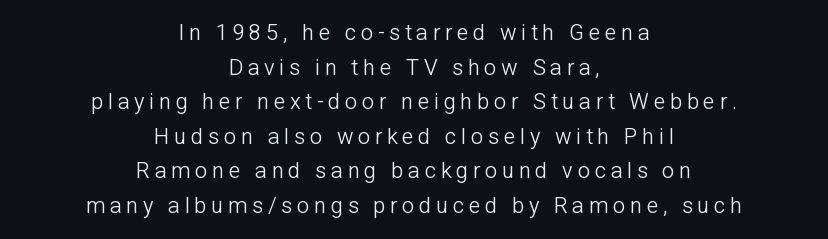
{"italic": "no", "bold": "no", "underline": "no", "align": "center", "line_spacing": "normal", "line_spacing_ratio": 1.57, "letter_spacing": "wide", "letter_spacing_em": 0.21, "glyph_px": 22}
